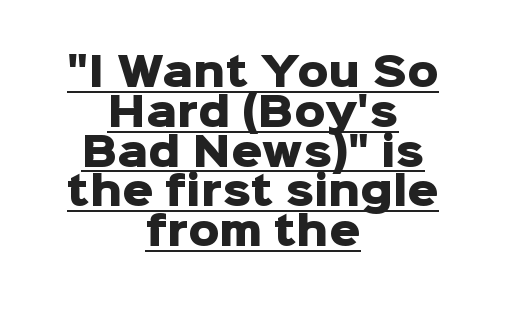
The face used here is rendered with its standard letterfit. In CSS terms this would be text-align: center. I'd call this a sans setting — the letters go barefoot. You could not count columns in this text — the font is proportionally spaced.
